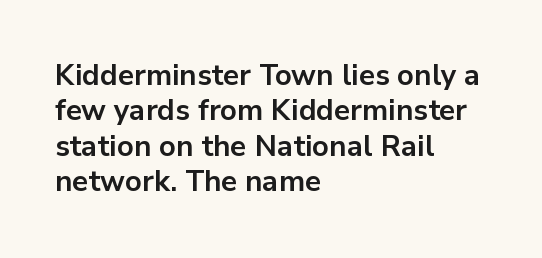
Q: Is the text bold? A: Yes.
Q: Is the text italic (slanted)? A: No, it is upright.
Q: Is the typeface a serif or a sans-serif typeface? A: Sans-serif.
Q: Is the text underlined? A: No.
Q: How is the paragraph aligned? A: Left-aligned.
Q: Is the spacing between letters normal or unusually wide? A: Normal.
Q: Width (condensed, normal, or wide)? A: Normal.
Q: Stroke contrast? A: Low.
Q: x-height? A: Medium.
Q: Monospaced? A: No.
